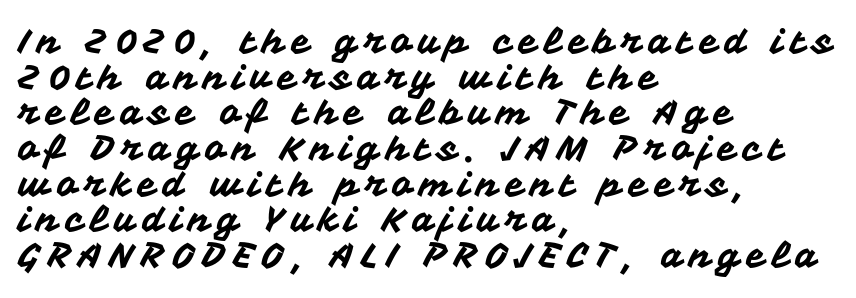
The image shows 35 px sans-serif type; set left-aligned, tight line spacing (1.02x), not underlined; medium stroke contrast and a medium x-height.
